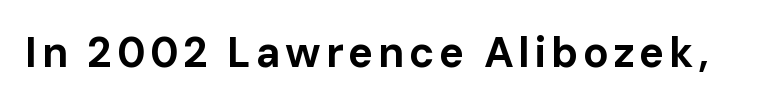
{"serif": "no", "italic": "no", "bold": "yes", "weight": "bold", "width": "normal", "stroke_contrast": "low", "x_height": "medium", "monospaced": "no", "underline": "no", "glyph_px": 42}
